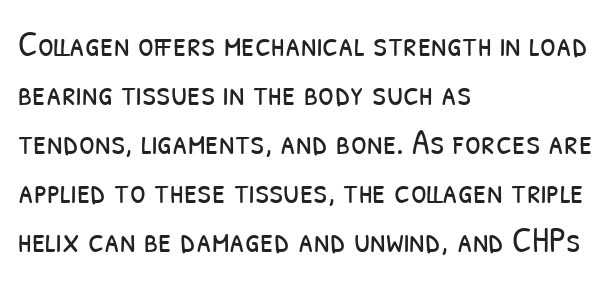
Q: Is the text bold? A: No.
Q: Is the typeface a serif or a sans-serif typeface? A: Sans-serif.
Q: Is the text underlined? A: No.
Q: How is the paragraph aligned? A: Left-aligned.
Q: Is the spacing between letters normal or unusually wide? A: Normal.
Q: Is the spacing between lines tight, normal or loose? A: Normal.
Q: Width (condensed, normal, or wide)? A: Condensed.
Q: Stroke contrast? A: Low.
Q: x-height? A: Medium.
Q: Monospaced? A: No.
